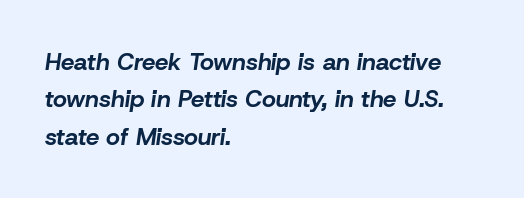
Q: Is the text bold? A: Yes.
Q: Is the text italic (slanted)? A: Yes, it leans right by about 8 degrees.
Q: Is the text underlined? A: No.
Q: How is the paragraph aligned? A: Left-aligned.
Q: Is the spacing between letters normal or unusually wide? A: Normal.
Q: Is the spacing between lines tight, normal or loose? A: Normal.
